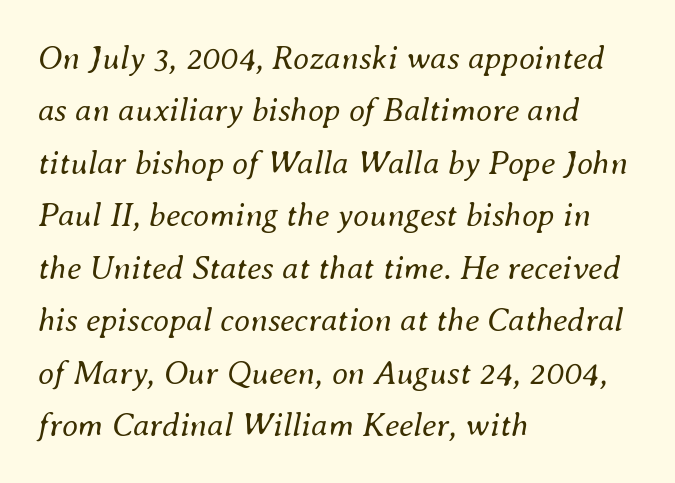
The image shows 33 px regular-weight type, italic (leaning right); set left-aligned, normal line spacing (1.59x), normal letter spacing, not underlined; medium stroke contrast and a small x-height.
